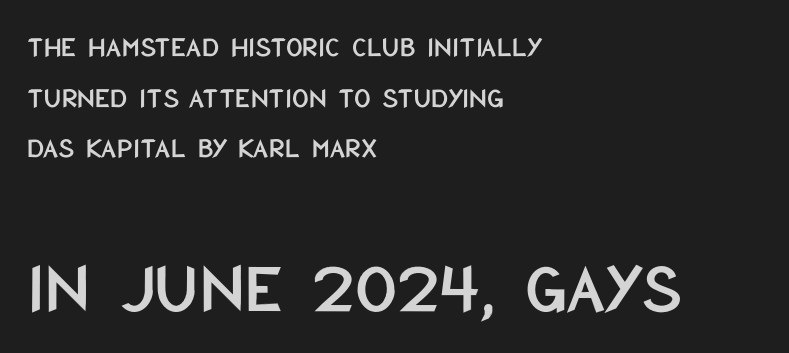
You could call the tracking neutral — neither tight nor loose. Character size in the trailing block exceeds that of the leading block. Line beginnings align vertically; line endings do not. The face used here is a sans, in the tradition of grotesques and geometrics. The face used here is proportionally spaced, like ordinary book or web type.
